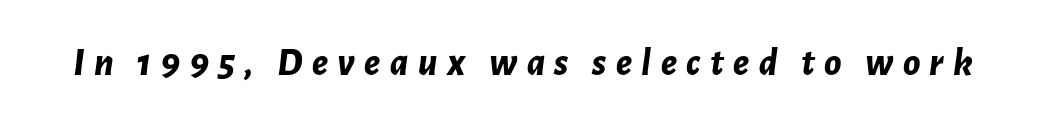
The image shows 39 px bold type, italic (leaning right); set unusually wide letter spacing (+0.24 em), not underlined; low stroke contrast and a medium x-height.
